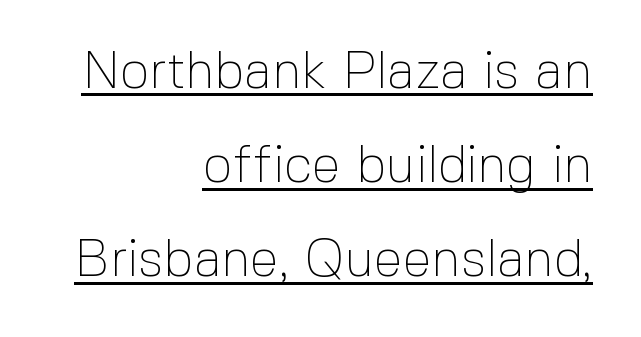
The image shows 52 px thin sans-serif type, upright; set right-aligned, line spacing 1.81x, normal letter spacing, underlined; a medium x-height.
